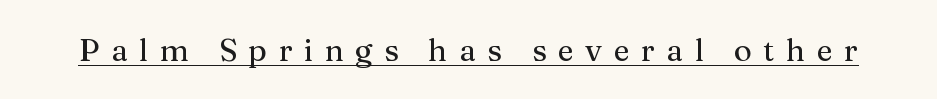
{"serif": "yes", "italic": "no", "width": "normal", "stroke_contrast": "medium", "x_height": "medium", "monospaced": "no", "underline": "yes", "letter_spacing": "wide", "letter_spacing_em": 0.37, "glyph_px": 31}
